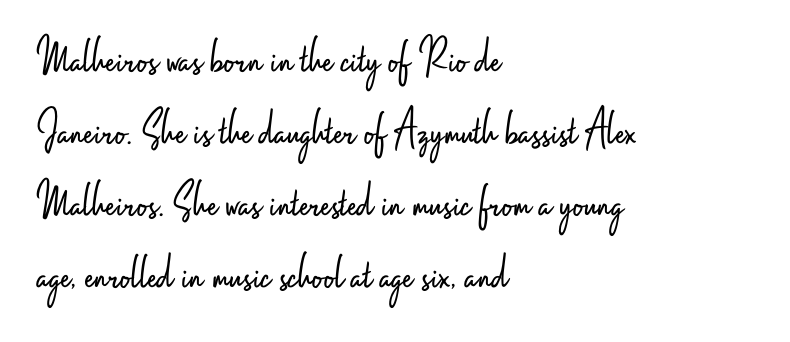
The image shows 51 px light, condensed sans-serif type; set left-aligned, normal line spacing (1.41x), normal letter spacing, not underlined; low stroke contrast and a small x-height.
